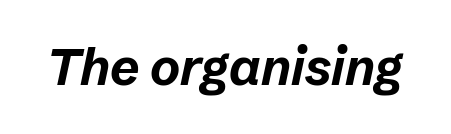
Think of a printed novel: that variable character pitch is what you see here. Designer's note — italics engaged. Quick note: underline off. The rendering keeps characters at their native spacing. Summary of weight: heavy, a full bold.
